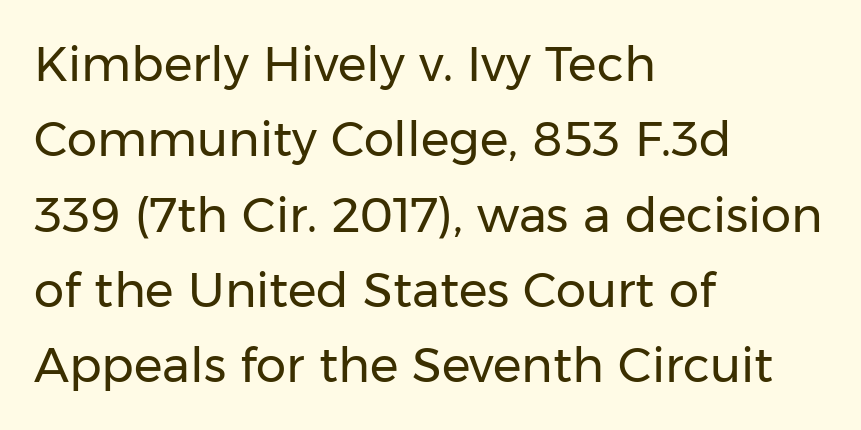
Q: Is the text bold? A: No.
Q: Is the text italic (slanted)? A: No, it is upright.
Q: Is the typeface a serif or a sans-serif typeface? A: Sans-serif.
Q: Is the text underlined? A: No.
Q: How is the paragraph aligned? A: Left-aligned.
Q: Is the spacing between letters normal or unusually wide? A: Normal.
Q: Is the spacing between lines tight, normal or loose? A: Normal.
Q: Width (condensed, normal, or wide)? A: Normal.
Q: Stroke contrast? A: Low.
Q: x-height? A: Medium.
Q: Monospaced? A: No.
